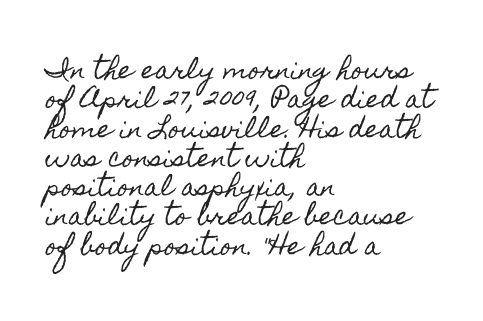
{"underline": "no", "align": "left", "line_spacing_ratio": 1.22, "letter_spacing": "normal", "letter_spacing_em": 0.0, "glyph_px": 24}
